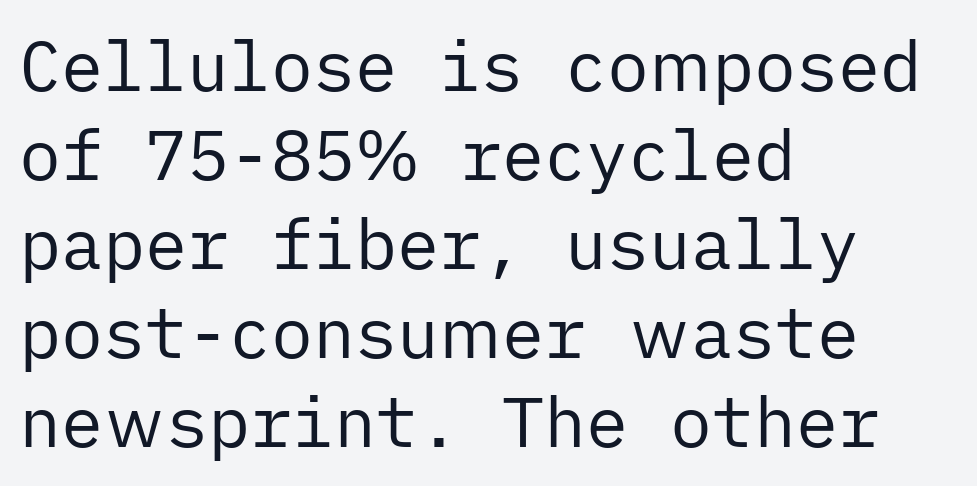
The letters sit at their default tracking, neither squeezed nor spread. The words here are not underlined. Is the block centered? No — it sits flush against the left margin. Caption: face not bold, strokes unweighted. This block has exactly the height ordinary leading produces. Serifs: no, the terminals of the letterforms are clean.
